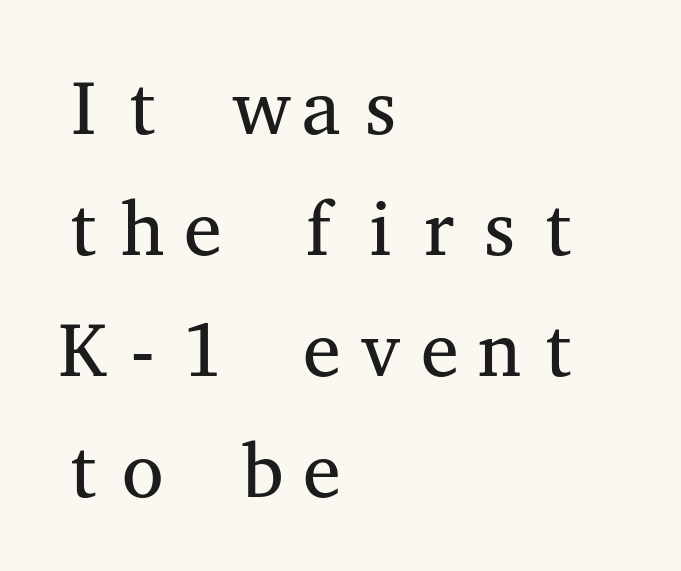
The font sits on the lighter half of the weight spectrum, regular included. Vertically, the passage feels balanced, rows spaced as you'd expect. Every character here occupies the same horizontal width, giving the sample a typewriter-like rhythm. Is the block centered? No — it sits flush against the left margin.
